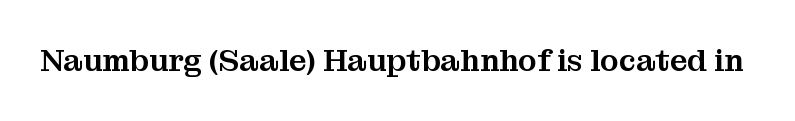
The image shows 31 px serif type, upright; set normal letter spacing, not underlined; medium stroke contrast and a medium x-height.
